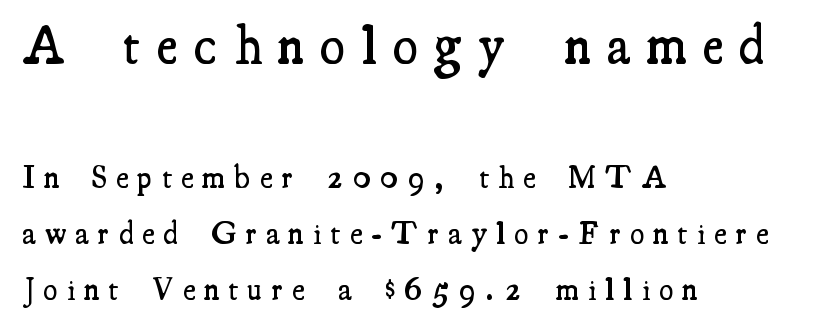
{"serif": "yes", "italic": "no", "bold": "semi", "weight": "semibold", "width": "condensed", "stroke_contrast": "medium", "x_height": "small", "monospaced": "no", "underline": "no", "align": "left", "line_spacing_ratio": 1.74, "letter_spacing": "wide", "letter_spacing_em": 0.3, "larger_block": "first", "size_ratio": 1.75, "glyph_px": 56}
